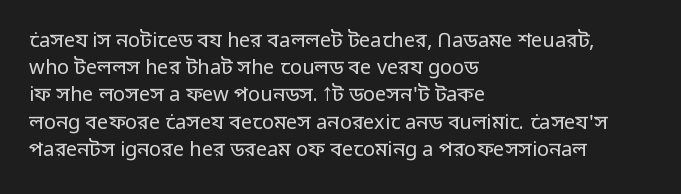
Q: Is the text bold? A: No.
Q: Is the text italic (slanted)? A: No, it is upright.
Q: Is the text underlined? A: No.
Q: How is the paragraph aligned? A: Left-aligned.
Q: Is the spacing between letters normal or unusually wide? A: Normal.
Q: Is the spacing between lines tight, normal or loose? A: Normal.
